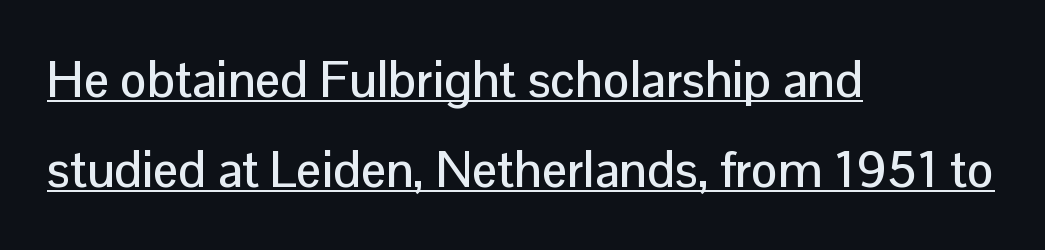
Vertical strokes here are truly vertical. A typesetter would call this zero additional tracking. What kind of face is this? One without serifs — a sans. Note the varied advance widths — an 'i' is clearly narrower than an 'm'. The glyphs are accompanied by a horizontal stroke just below them.
